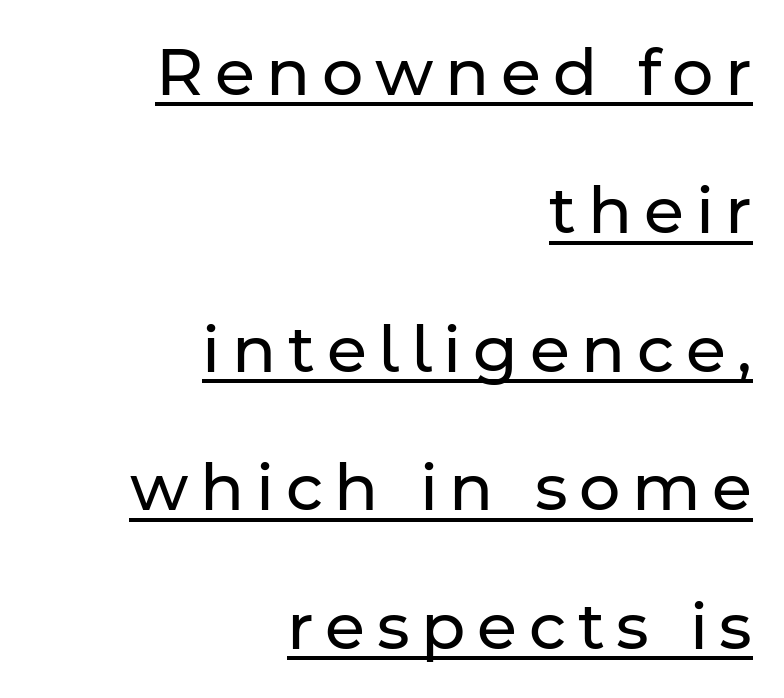
Q: Is the text bold? A: No.
Q: Is the text italic (slanted)? A: No, it is upright.
Q: Is the typeface a serif or a sans-serif typeface? A: Sans-serif.
Q: Is the text underlined? A: Yes.
Q: How is the paragraph aligned? A: Right-aligned.
Q: Is the spacing between lines tight, normal or loose? A: Loose.
Q: Width (condensed, normal, or wide)? A: Normal.
Q: Stroke contrast? A: Low.
Q: x-height? A: Medium.
Q: Monospaced? A: No.
